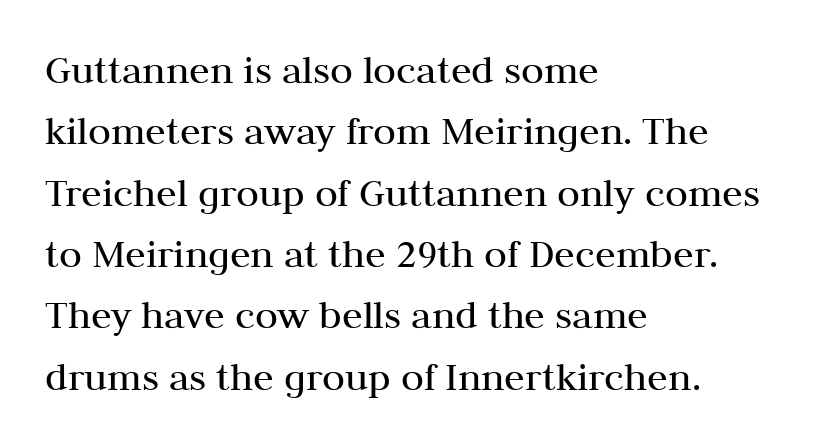
The image shows 42 px regular-weight serif type, upright; set left-aligned, normal line spacing (1.46x), normal letter spacing, not underlined; medium stroke contrast and a medium x-height.
